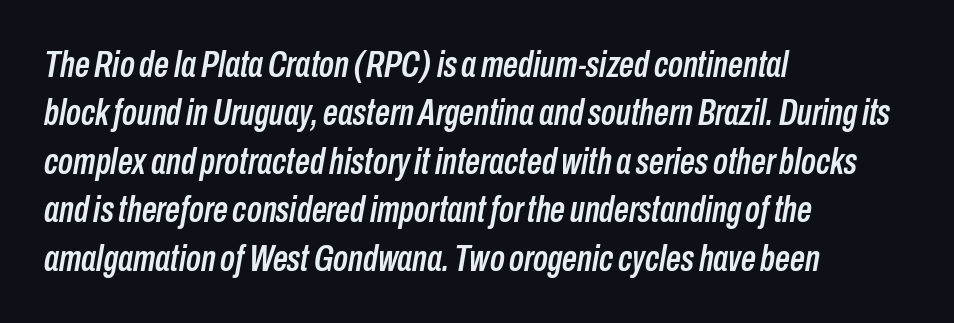
A classic flush-left, rag-right setting is used for this passage. Notice how descenders clear the ascenders below comfortably — that's standard leading. Is this a fixed-width face? No — the glyphs have proportional, varying widths. Type without underlining.
